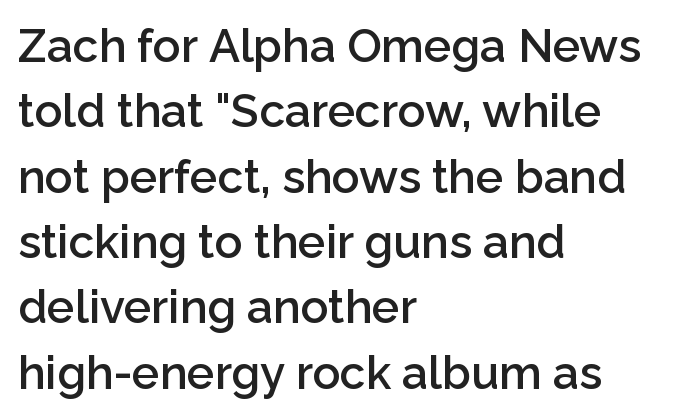
A sans-serif font was chosen for this passage. Rows of type keep a routine distance in the vertical direction. Note the varied advance widths — an 'i' is clearly narrower than an 'm'. The zone under the glyphs is completely vacant. Caption: semibold face, moderately heavy strokes. Letter spacing: default.
